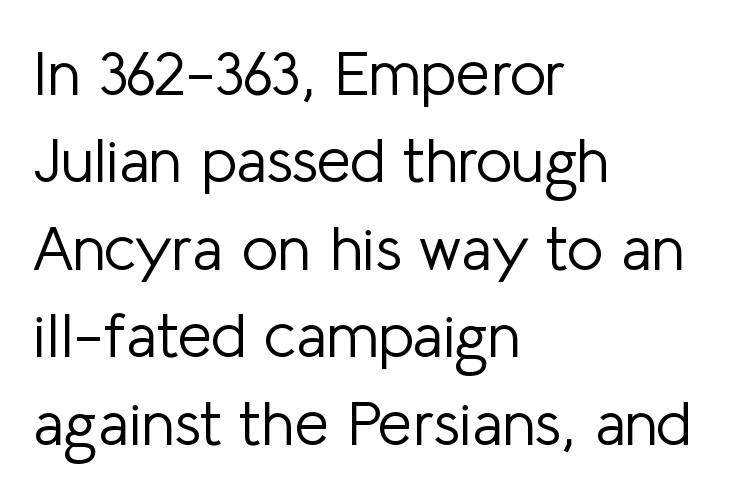
The image shows 62 px light sans-serif type, upright; set left-aligned, normal line spacing (1.41x), normal letter spacing, not underlined; low stroke contrast and a medium x-height.
